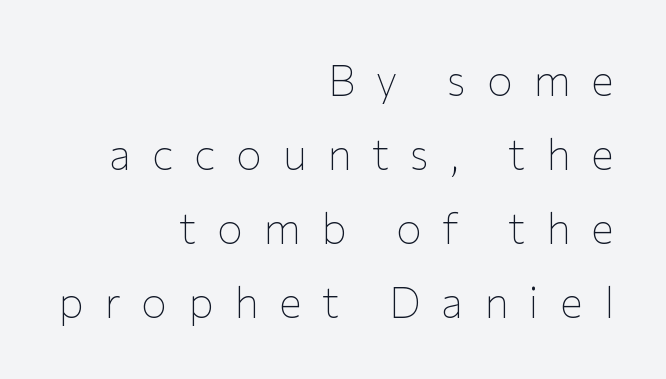
The image shows 43 px thin sans-serif type, upright; set right-aligned, line spacing 1.72x, unusually wide letter spacing (+0.48 em), not underlined; low stroke contrast and a medium x-height.
